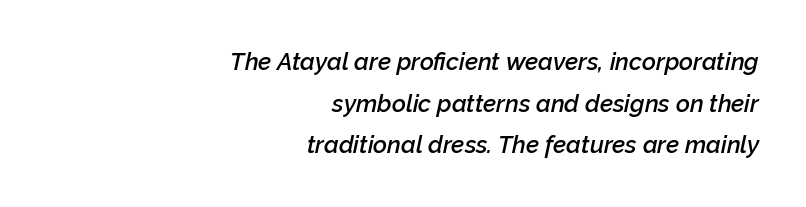
The image shows 24 px text type, italic (leaning right); set right-aligned, line spacing 1.73x, normal letter spacing, not underlined.
